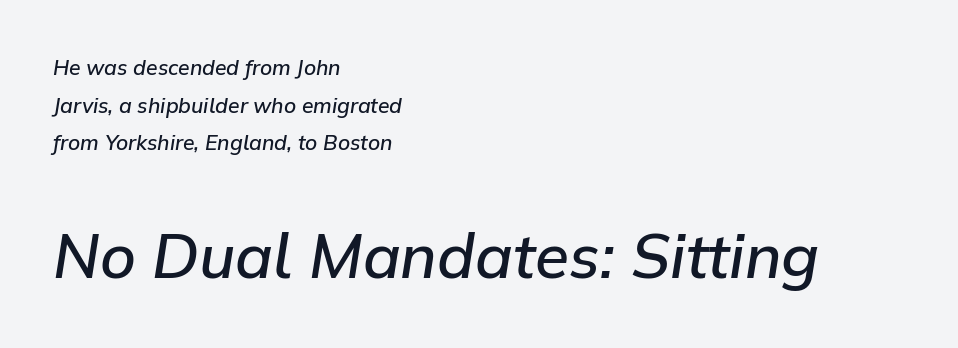
Q: Is the text bold? A: Semi-bold.
Q: Is the text italic (slanted)? A: Yes, it leans right by about 9 degrees.
Q: Is the text underlined? A: No.
Q: How is the paragraph aligned? A: Left-aligned.
Q: Is the spacing between letters normal or unusually wide? A: Normal.
Q: Which block of text is set in a larger size, the first (top) or the second (bottom)? A: The second (bottom) one.
Q: Width (condensed, normal, or wide)? A: Normal.
Q: Stroke contrast? A: Low.
Q: x-height? A: Medium.
Q: Monospaced? A: No.
